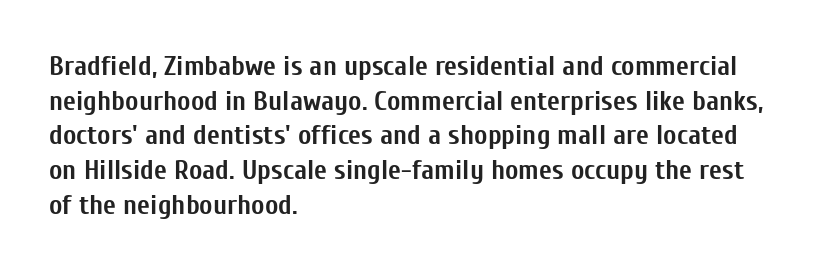
The image shows 28 px semibold, condensed sans-serif type, upright; set left-aligned, line spacing 1.24x, normal letter spacing, not underlined; low stroke contrast and a medium x-height.
